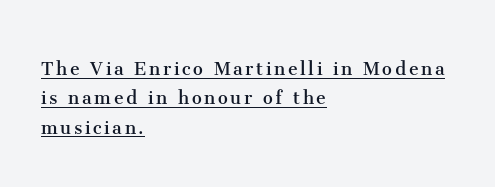
The space between consecutive lines is moderate. Every word sits above its own underline. These lines are set flush left with a ragged right edge. The lettering holds an erect, upright posture throughout. Counters stay open thanks to moderate or lighter strokes.
